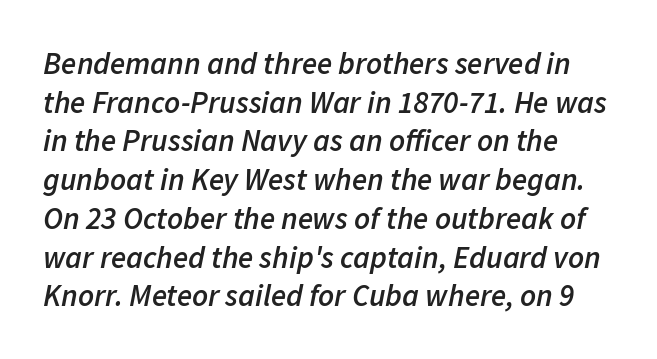
The image shows 31 px semibold type, italic (leaning right); set normal line spacing (1.25x), normal letter spacing, not underlined; low stroke contrast and a medium x-height.
